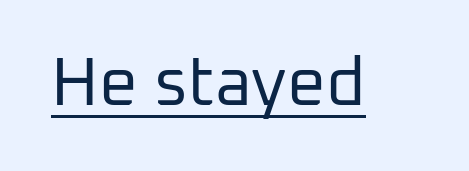
{"serif": "no", "italic": "no", "bold": "no", "weight": "regular", "width": "normal", "stroke_contrast": "low", "x_height": "medium", "monospaced": "no", "underline": "yes", "letter_spacing": "normal", "letter_spacing_em": 0.0, "glyph_px": 68}
